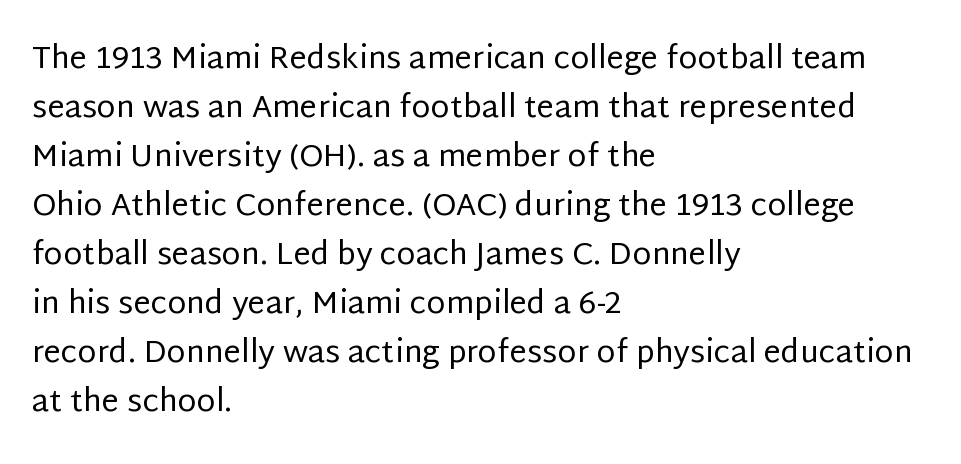
Q: Is the text bold? A: No.
Q: Is the text italic (slanted)? A: No, it is upright.
Q: Is the typeface a serif or a sans-serif typeface? A: Sans-serif.
Q: Is the text underlined? A: No.
Q: How is the paragraph aligned? A: Left-aligned.
Q: Is the spacing between letters normal or unusually wide? A: Normal.
Q: Is the spacing between lines tight, normal or loose? A: Normal.
Q: Width (condensed, normal, or wide)? A: Normal.
Q: Stroke contrast? A: Low.
Q: x-height? A: Large.
Q: Monospaced? A: No.
